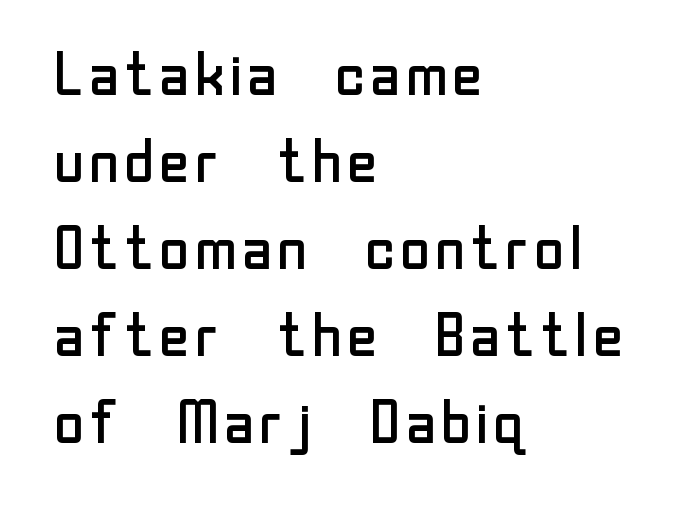
The image shows 60 px regular-weight sans-serif type, upright; set left-aligned, normal line spacing (1.45x), normal letter spacing, not underlined; low stroke contrast and a medium x-height.
